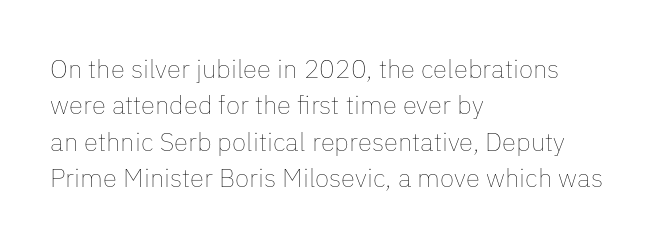
{"italic": "no", "bold": "no", "underline": "no", "align": "left", "line_spacing": "normal", "line_spacing_ratio": 1.4, "letter_spacing": "normal", "letter_spacing_em": 0.0, "glyph_px": 26}
